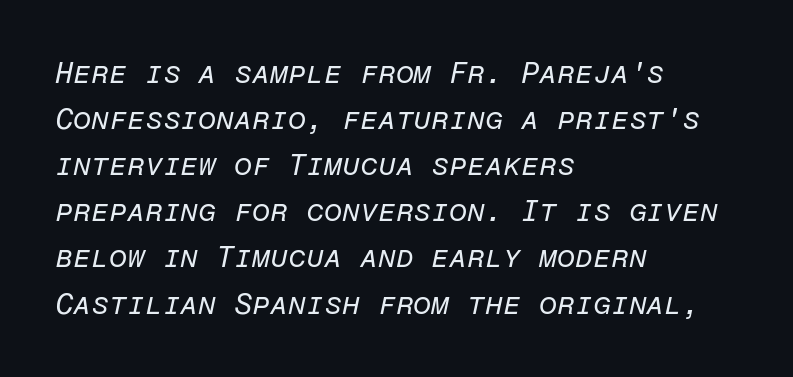
Q: Is the text bold? A: No.
Q: Is the text italic (slanted)? A: Yes, it leans right by about 12 degrees.
Q: Is the text underlined? A: No.
Q: How is the paragraph aligned? A: Left-aligned.
Q: Is the spacing between letters normal or unusually wide? A: Normal.
Q: Is the spacing between lines tight, normal or loose? A: Normal.
Q: Width (condensed, normal, or wide)? A: Normal.
Q: Stroke contrast? A: Low.
Q: x-height? A: Medium.
Q: Monospaced? A: Yes.
